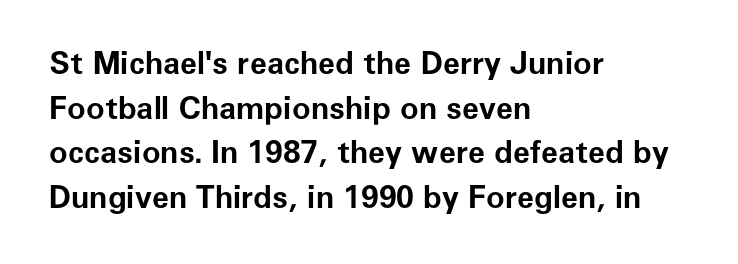
The image shows 31 px bold sans-serif type, upright; set left-aligned, normal line spacing (1.44x), normal letter spacing, not underlined; low stroke contrast and a medium x-height.
